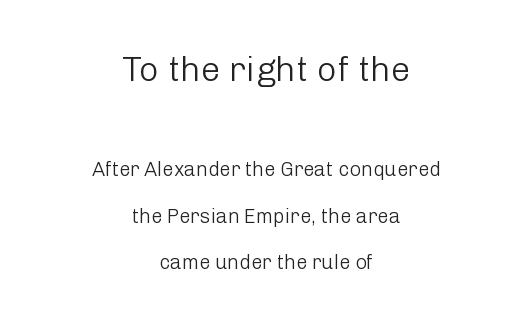
The words here are not underlined. Words appear dense and cohesive because spacing is normal. Unbolded letterforms with no extra heft. A typesetter would call this proportional, since set widths differ per character. In this sample the first text group is rendered at the bigger scale.
